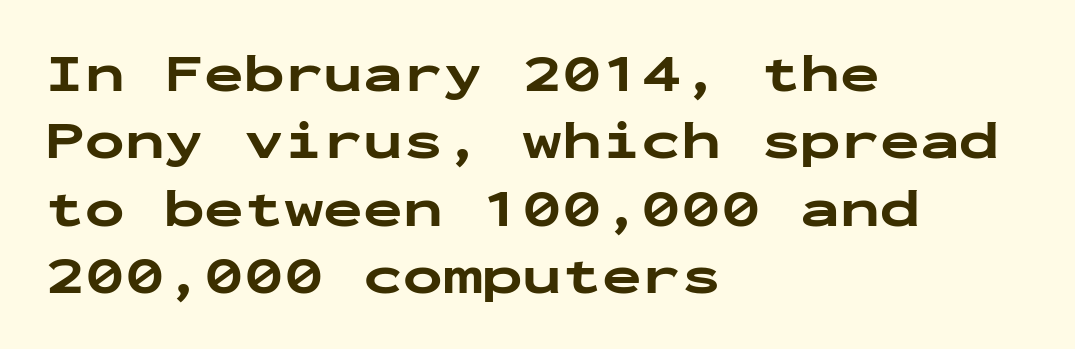
What's the leading like? Ordinary, nothing unusual. The passage shown is typeset with a sans-serif family. The letters are bold, with thick, heavy strokes. Visually the block forms a straight wall on the left and a jagged coastline on the right. The specimen reads as upright at a glance. Here the designer chose a console-style face with uniform glyph widths.
